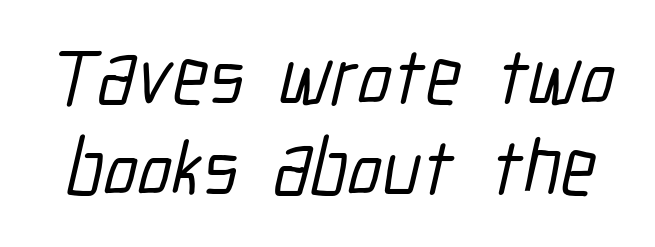
Check under the words: just untouched page. Standard letterfit; no display-style spreading of the glyphs. Horizontal bands of white between lines are thin slivers. No feet cap the strokes, marking this as sans-serif type. A typesetter would call this proportional, since set widths differ per character.
